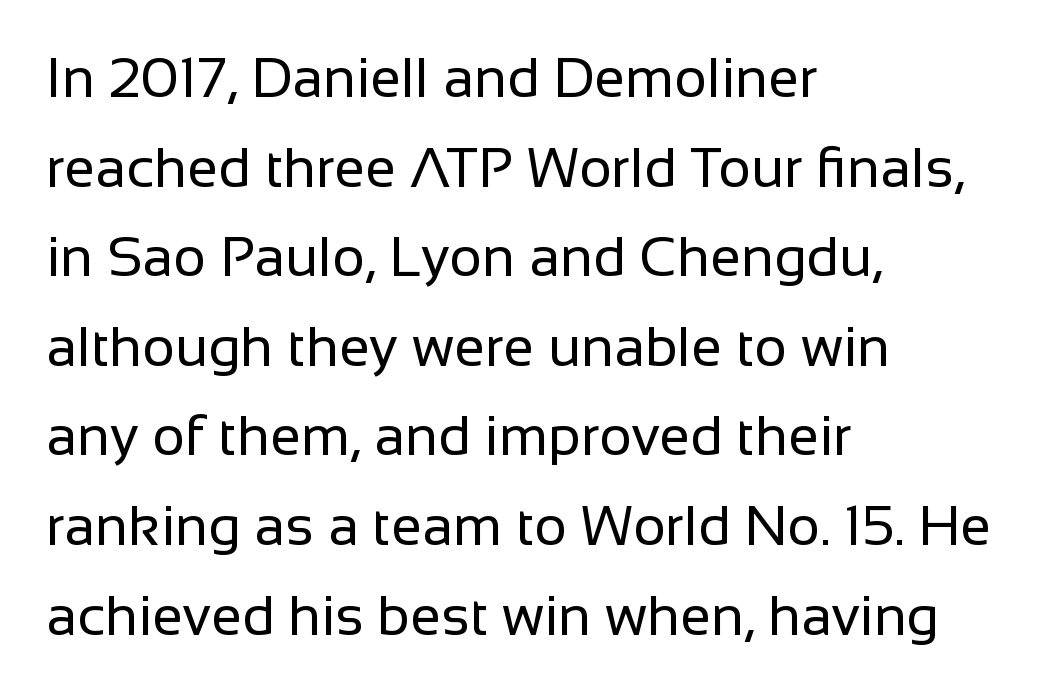
The gaps between neighbouring characters are ordinary and unremarkable. Just letters on the line, the space beneath them empty. Varying glyph widths throughout — classic text-font behaviour. The face looks like a standard text weight, possibly lighter. These lines are set flush left with a ragged right edge.
